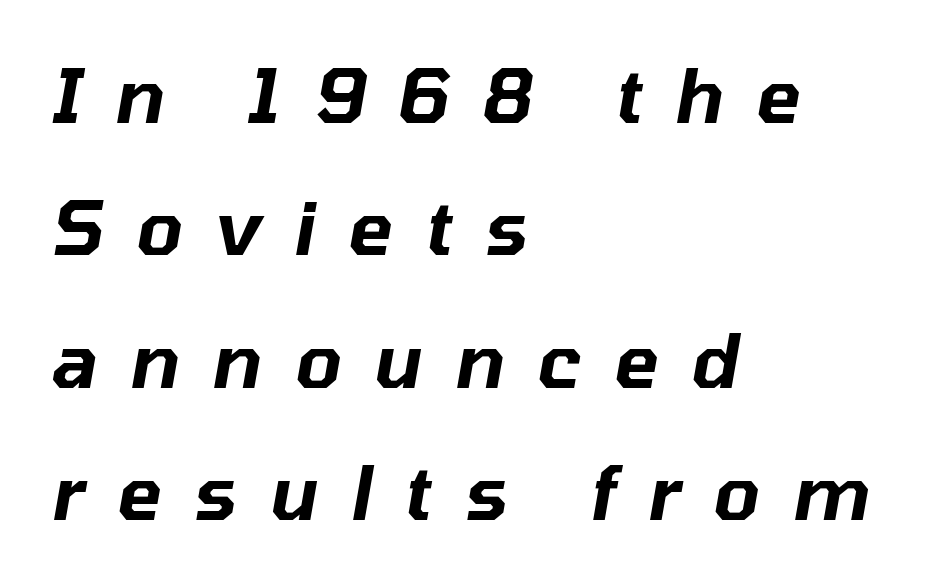
Q: Is the text italic (slanted)? A: Yes, it leans right by about 10 degrees.
Q: Is the text underlined? A: No.
Q: How is the paragraph aligned? A: Left-aligned.
Q: Is the spacing between letters normal or unusually wide? A: Unusually wide.
Q: Width (condensed, normal, or wide)? A: Normal.
Q: Stroke contrast? A: Low.
Q: x-height? A: Medium.
Q: Monospaced? A: No.
